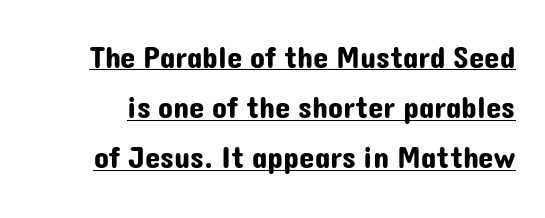
The image shows 31 px sans-serif type, upright; set normal line spacing (1.62x), normal letter spacing, underlined; low stroke contrast and a medium x-height.
